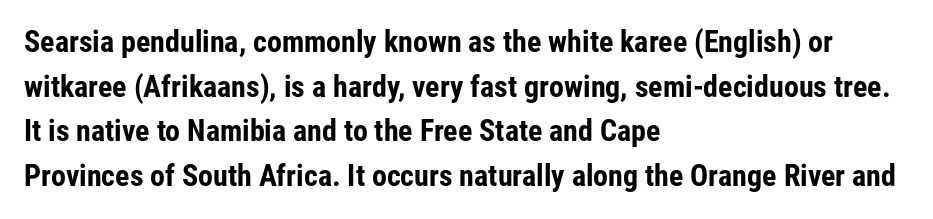
The image shows 30 px bold, condensed sans-serif type, upright; set left-aligned, normal line spacing (1.49x), normal letter spacing, not underlined; low stroke contrast and a medium x-height.
